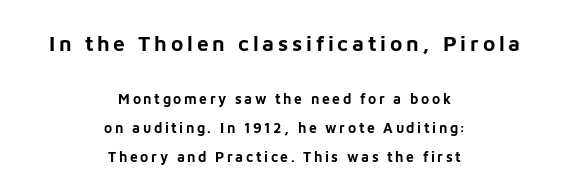
The image shows 21 px bold type, upright; set centered, loose line spacing (2.06x), not underlined; the first (top) block is 1.5x larger.
